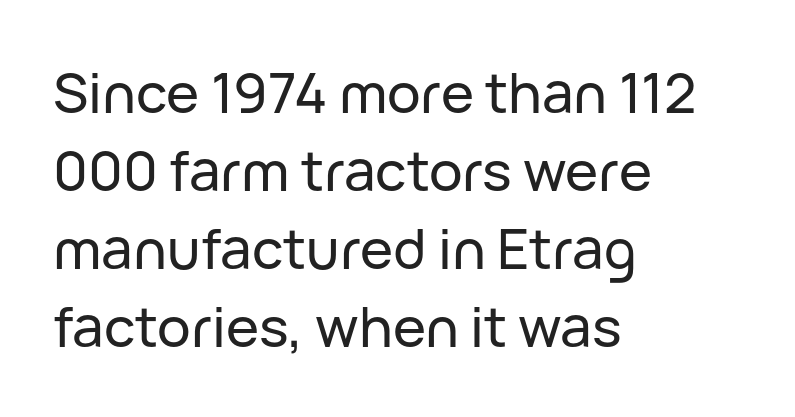
Q: Is the text italic (slanted)? A: No, it is upright.
Q: Is the typeface a serif or a sans-serif typeface? A: Sans-serif.
Q: Is the text underlined? A: No.
Q: How is the paragraph aligned? A: Left-aligned.
Q: Is the spacing between letters normal or unusually wide? A: Normal.
Q: Is the spacing between lines tight, normal or loose? A: Normal.
Q: Width (condensed, normal, or wide)? A: Normal.
Q: Stroke contrast? A: Low.
Q: x-height? A: Medium.
Q: Monospaced? A: No.
